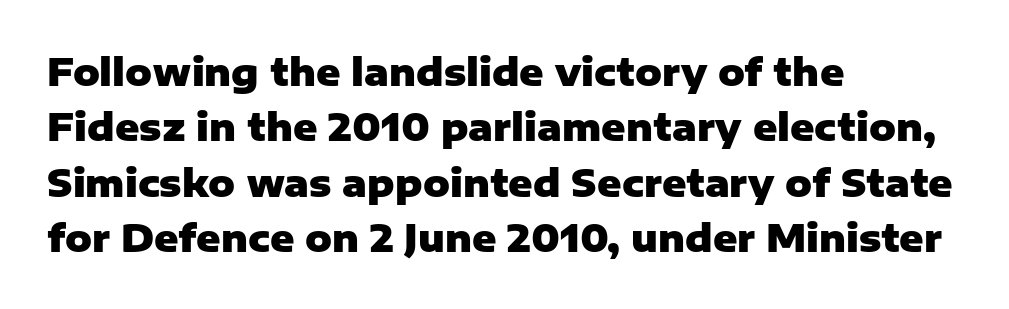
Line beginnings align vertically; line endings do not. Line spacing here is normal. Typesetter's note: full bold, strokes at maximum text heaviness. Letter spacing: default.
